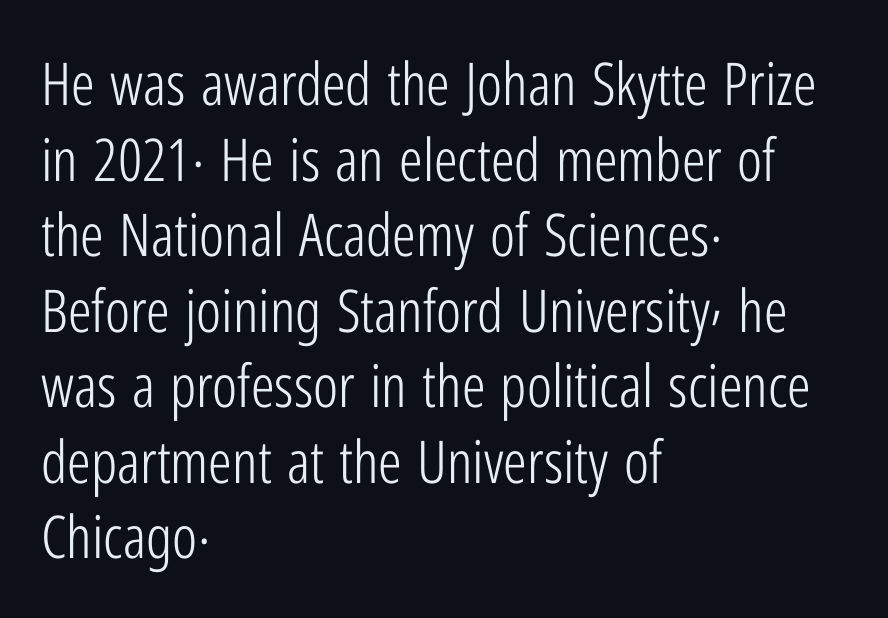
The image shows 59 px light, condensed sans-serif type, upright; set left-aligned, normal line spacing (1.28x), normal letter spacing, not underlined; low stroke contrast and a medium x-height.
